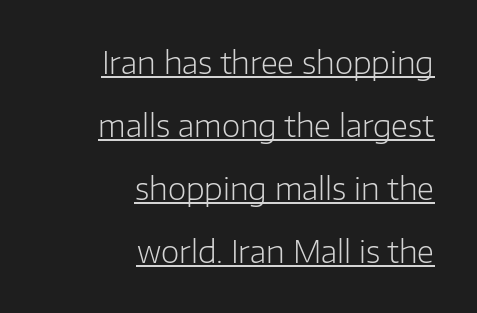
{"serif": "no", "italic": "no", "bold": "no", "weight": "light", "width": "normal", "stroke_contrast": "low", "x_height": "medium", "monospaced": "no", "underline": "yes", "align": "right", "line_spacing": "loose", "line_spacing_ratio": 2.1, "letter_spacing": "normal", "letter_spacing_em": 0.0, "glyph_px": 30}
